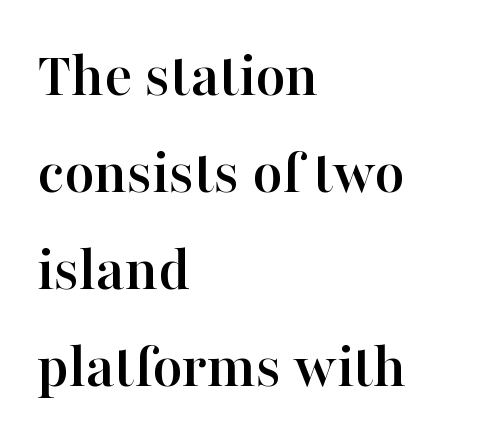
{"serif": "yes", "italic": "no", "width": "normal", "stroke_contrast": "high", "x_height": "medium", "monospaced": "no", "underline": "no", "align": "left", "line_spacing": "normal", "line_spacing_ratio": 1.49, "letter_spacing": "normal", "letter_spacing_em": 0.0, "glyph_px": 65}
